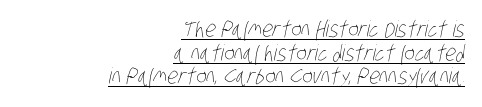
{"bold": "no", "underline": "yes", "align": "right", "line_spacing": "tight", "line_spacing_ratio": 1.07, "letter_spacing": "normal", "letter_spacing_em": 0.0, "glyph_px": 22}
